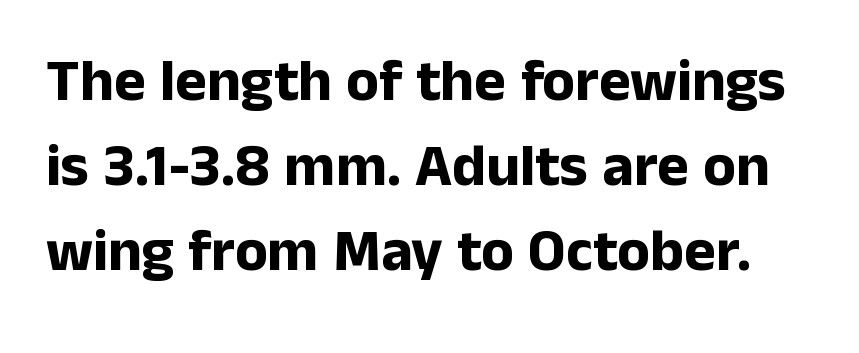
{"serif": "no", "italic": "no", "bold": "yes", "weight": "bold", "width": "normal", "stroke_contrast": "low", "x_height": "medium", "monospaced": "no", "underline": "no", "line_spacing": "normal", "line_spacing_ratio": 1.42, "letter_spacing": "normal", "letter_spacing_em": 0.0, "glyph_px": 60}
